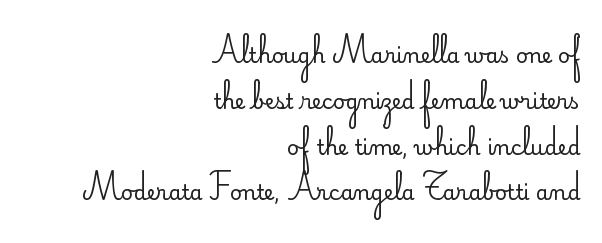
The vertical gap from one line to the next is large. Reading down the block, your eye finds every line finishing at a fixed right position. No word sits above an underline. The rendering keeps characters at their native spacing. The lettering stays uniformly vertical, giving the passage a roman look. The characters are drawn with everyday or finer stroke widths.
